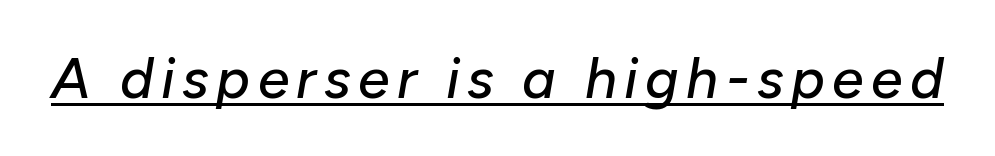
Q: Is the text italic (slanted)? A: Yes, it leans right by about 10 degrees.
Q: Is the text underlined? A: Yes.
Q: Width (condensed, normal, or wide)? A: Normal.
Q: Stroke contrast? A: Low.
Q: x-height? A: Medium.
Q: Monospaced? A: No.
